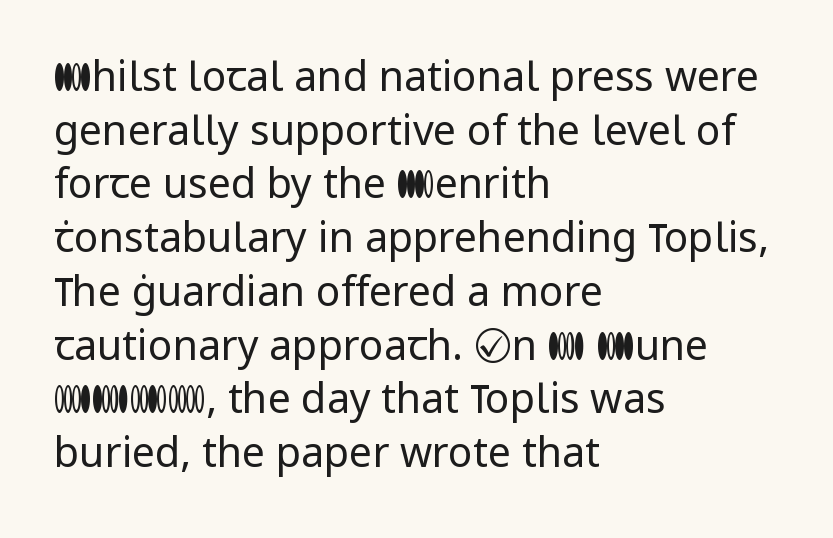
Q: Is the text bold? A: No.
Q: Is the text italic (slanted)? A: No, it is upright.
Q: Is the typeface a serif or a sans-serif typeface? A: Sans-serif.
Q: Is the text underlined? A: No.
Q: How is the paragraph aligned? A: Left-aligned.
Q: Is the spacing between letters normal or unusually wide? A: Normal.
Q: Is the spacing between lines tight, normal or loose? A: Normal.
Q: Width (condensed, normal, or wide)? A: Normal.
Q: Stroke contrast? A: Low.
Q: x-height? A: Medium.
Q: Monospaced? A: No.
